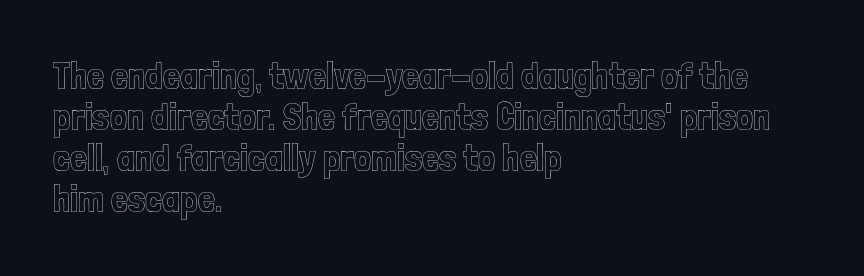
This sample uses an upright cut, with every glyph sitting square on the baseline. The designer dialed line spacing down below the default. Anything drawn beneath the words? Only blank space. Does the copy run flush right? No — it runs flush left. The letterforms sit shoulder to shoulder at normal distance. Spacing verdict: proportional, widths tailored to each character.
